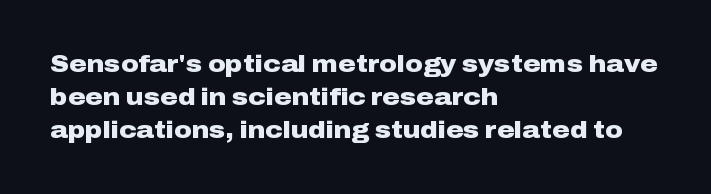
The tracking reads as untouched default to a designer's eye. Check the space under the baseline: it is left empty. The letters stand straight up with perfectly vertical stems. Each line starts at the same left margin while the right side varies. Weight check: bold — yes, fully. These lines sit exactly where default settings would place them.
